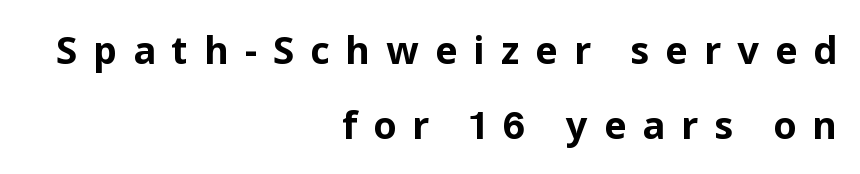
{"serif": "no", "italic": "no", "bold": "yes", "weight": "bold", "width": "normal", "stroke_contrast": "low", "x_height": "medium", "monospaced": "no", "underline": "no", "align": "right", "line_spacing": "loose", "line_spacing_ratio": 1.97, "letter_spacing": "wide", "letter_spacing_em": 0.42, "glyph_px": 38}
